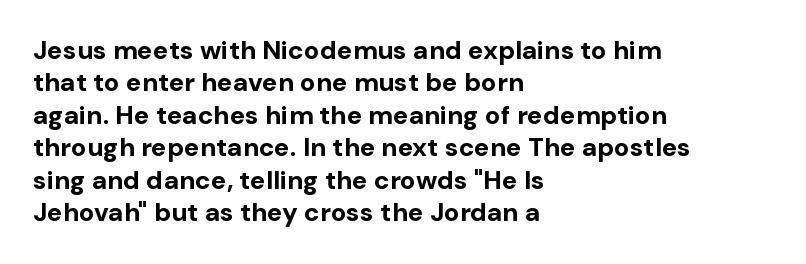
Interline gaps are of average width in this sample. Words float on clear page, feet unadorned. Weight check: bold — yes, fully. These lines were composed using upright roman letters.
